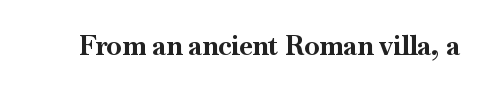
Q: Is the text bold? A: Yes.
Q: Is the text italic (slanted)? A: No, it is upright.
Q: Is the text underlined? A: No.
Q: Is the spacing between letters normal or unusually wide? A: Normal.
